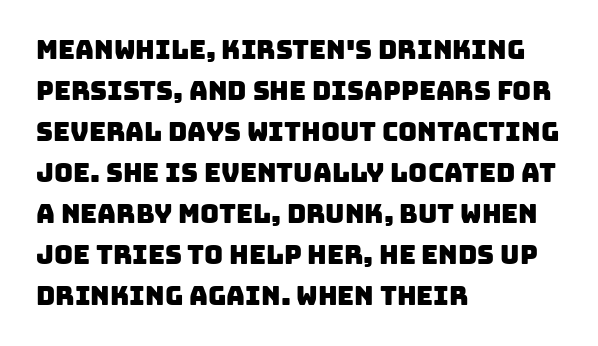
The image shows 26 px text type; set left-aligned, normal line spacing (1.58x), normal letter spacing, not underlined.
